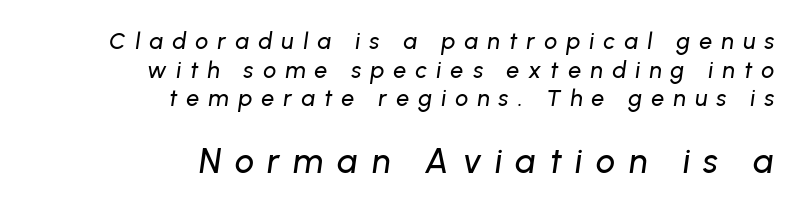
Q: Is the text italic (slanted)? A: Yes, it leans right by about 8 degrees.
Q: Is the text underlined? A: No.
Q: How is the paragraph aligned? A: Right-aligned.
Q: Is the spacing between letters normal or unusually wide? A: Unusually wide.
Q: Which block of text is set in a larger size, the first (top) or the second (bottom)? A: The second (bottom) one.
Q: Width (condensed, normal, or wide)? A: Normal.
Q: Stroke contrast? A: Low.
Q: x-height? A: Medium.
Q: Monospaced? A: No.
